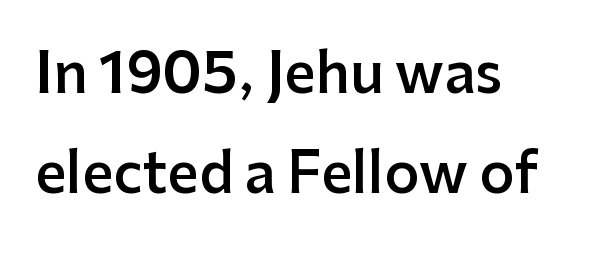
Q: Is the text bold? A: Semi-bold.
Q: Is the text italic (slanted)? A: No, it is upright.
Q: Is the typeface a serif or a sans-serif typeface? A: Sans-serif.
Q: Is the text underlined? A: No.
Q: Is the spacing between letters normal or unusually wide? A: Normal.
Q: Width (condensed, normal, or wide)? A: Normal.
Q: Stroke contrast? A: Low.
Q: x-height? A: Medium.
Q: Monospaced? A: No.
